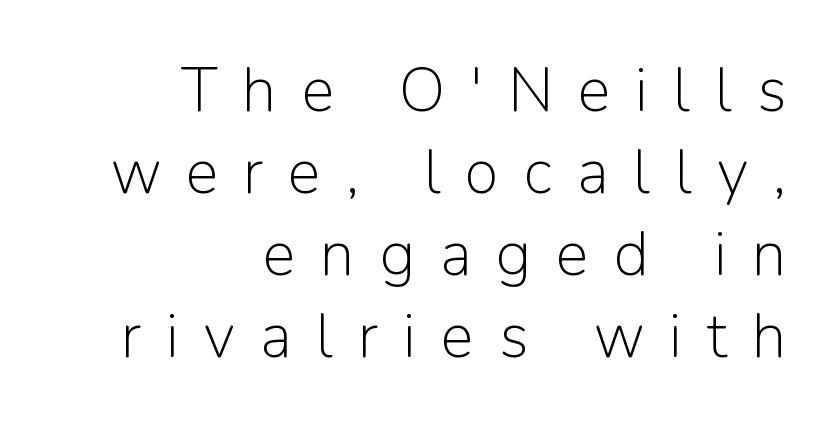
The characters are drawn with everyday or finer stroke widths. The vertical gap from one line to the next is medium. If you drew a line through each stem, it would be perfectly vertical. Note the varied advance widths — an 'i' is clearly narrower than an 'm'.
